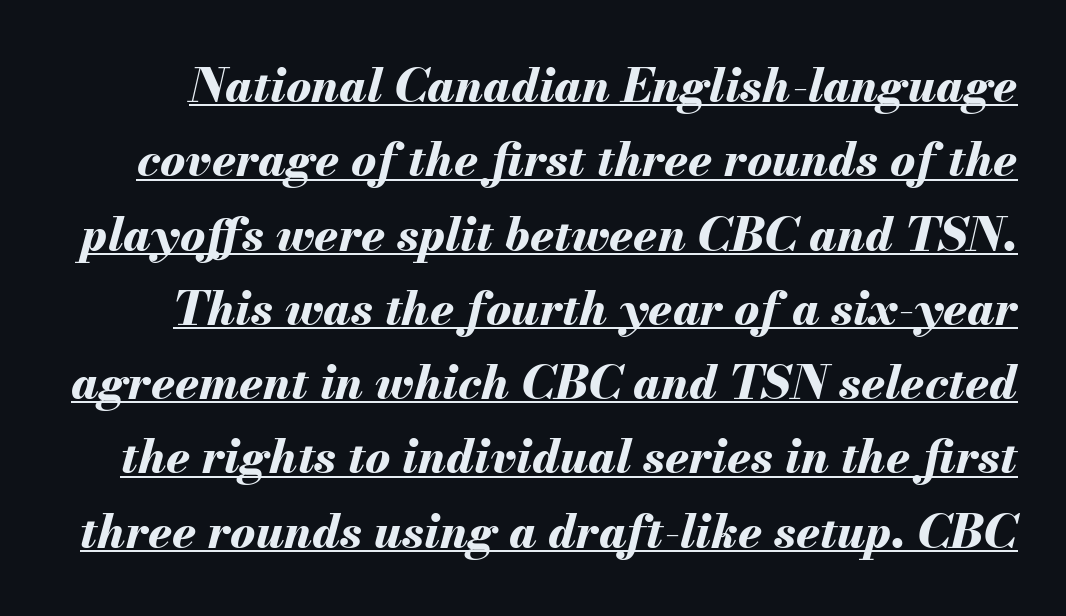
Q: Is the text bold? A: Yes.
Q: Is the text italic (slanted)? A: Yes, it leans right by about 13 degrees.
Q: Is the text underlined? A: Yes.
Q: Is the spacing between letters normal or unusually wide? A: Normal.
Q: Is the spacing between lines tight, normal or loose? A: Normal.
Q: Width (condensed, normal, or wide)? A: Normal.
Q: Stroke contrast? A: Medium.
Q: x-height? A: Small.
Q: Monospaced? A: No.
